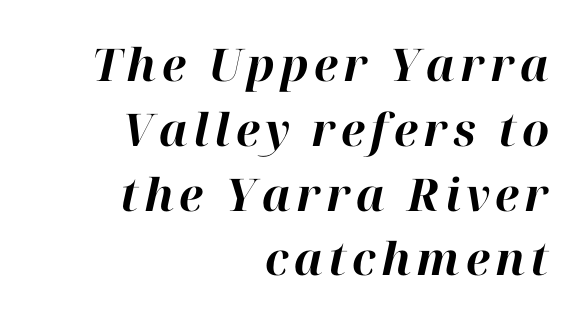
The image shows 45 px bold type, italic (leaning right); set right-aligned, normal line spacing (1.44x), not underlined; high stroke contrast and a medium x-height.
